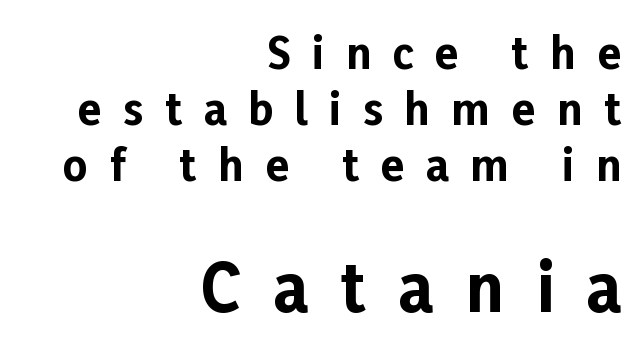
The letterforms stand isolated, each surrounded by extra space. The passage shown is emphatically bold. Regarding serifs, this sample does without them. Designer's note — italics off, roman on. The face used here is proportionally spaced, like ordinary book or web type. Check under the words: just untouched page.
